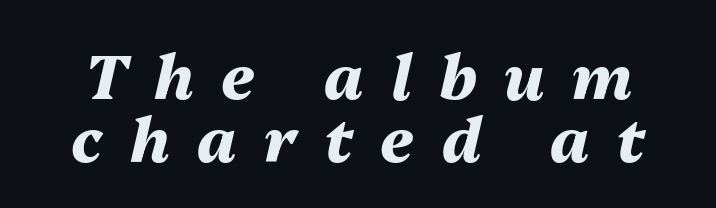
A typesetter would mark this as italic. A full-strength bold gives these letters their thick strokes. Think of a printed novel: that variable character pitch is what you see here. The lines are packed closely together with very little leading. This rendering features lettering with no underline. The tracking jumps out immediately: characters are airy and widely separated.
